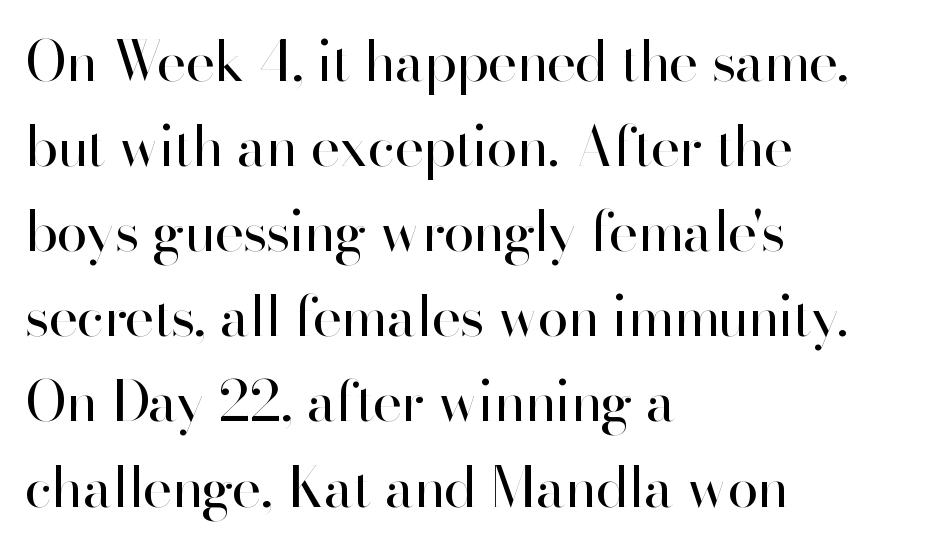
Unlike italic type, these characters show no tilt at all. The face used here is a sans, in the tradition of grotesques and geometrics. The typesetting does not lean heavy: it is not bold. These lines are rendered in a variable-pitch font. Honestly, the row spacing looks completely unremarkable. Descenders hang freely into open space.
